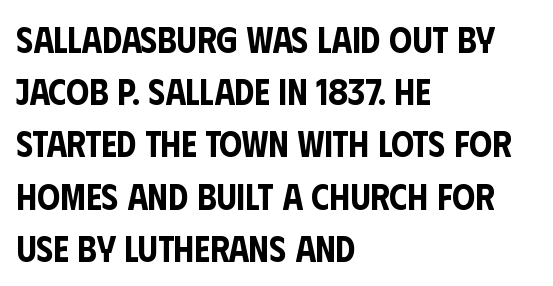
{"serif": "no", "italic": "no", "width": "condensed", "stroke_contrast": "low", "x_height": "large", "monospaced": "no", "underline": "no", "align": "left", "line_spacing": "normal", "line_spacing_ratio": 1.45, "letter_spacing": "normal", "letter_spacing_em": 0.0, "glyph_px": 36}
